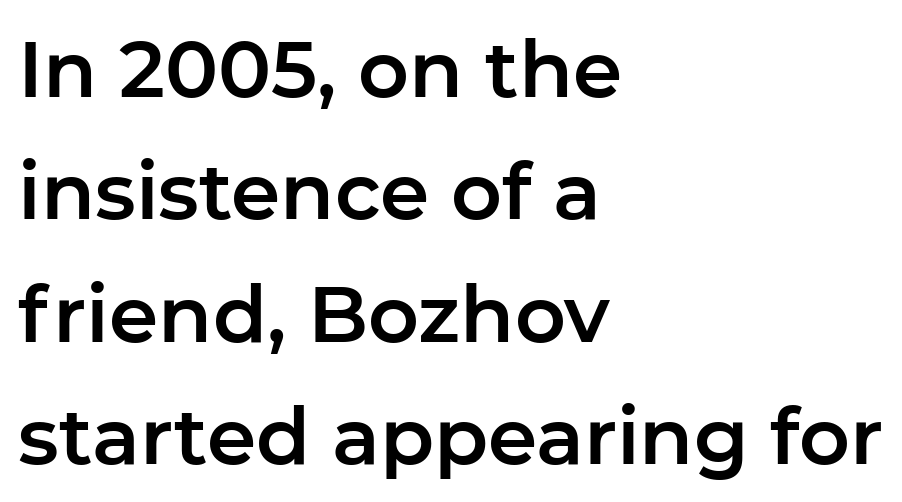
The image shows 79 px sans-serif type, upright; set left-aligned, normal line spacing (1.55x), normal letter spacing, not underlined; low stroke contrast and a medium x-height.
